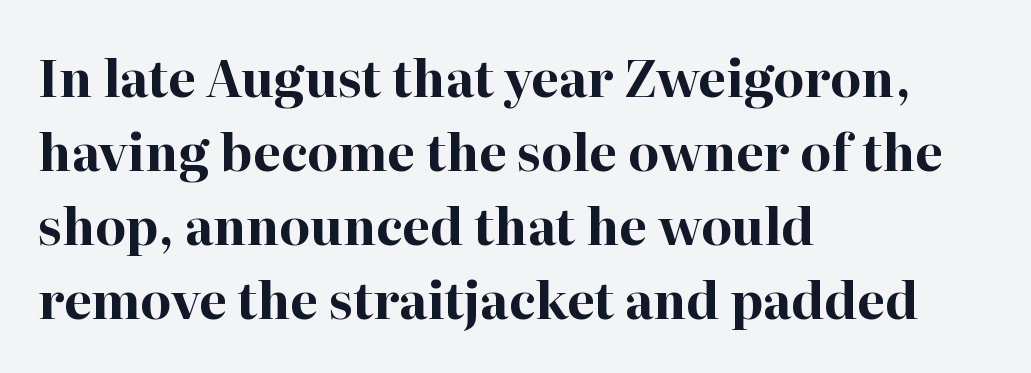
Glance below the letters and you will spot only blank space. Stroke thickness is high; the sample reads as a true bold. Reading down the block, your eye returns to a fixed left position each line. Typographically, this falls in the serif category. The rendering keeps characters at their native spacing. Interline gaps are of average width in this sample.
